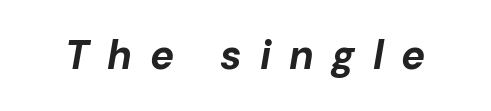
{"italic": "yes", "lean": "right", "slant_degrees": 10, "bold": "yes", "weight": "bold", "width": "normal", "stroke_contrast": "low", "x_height": "medium", "monospaced": "no", "underline": "no", "letter_spacing": "wide", "letter_spacing_em": 0.45, "glyph_px": 40}
